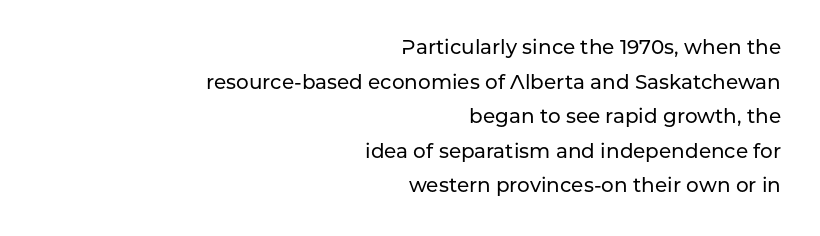
Vertical strokes here are truly vertical. The passage shown has conventional tracking throughout. The passage shown is not underscored anywhere. Does the copy run flush right? Yes — the right margin is perfectly even.
